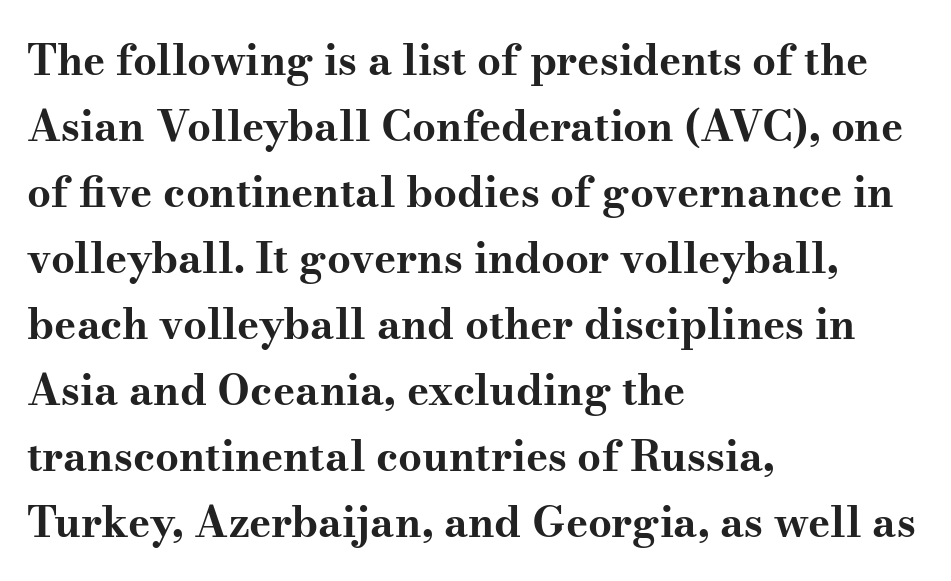
{"serif": "yes", "italic": "no", "bold": "yes", "weight": "bold", "width": "wide", "stroke_contrast": "medium", "x_height": "small", "monospaced": "no", "underline": "no", "align": "left", "line_spacing": "normal", "line_spacing_ratio": 1.57, "letter_spacing": "normal", "letter_spacing_em": 0.0, "glyph_px": 42}
